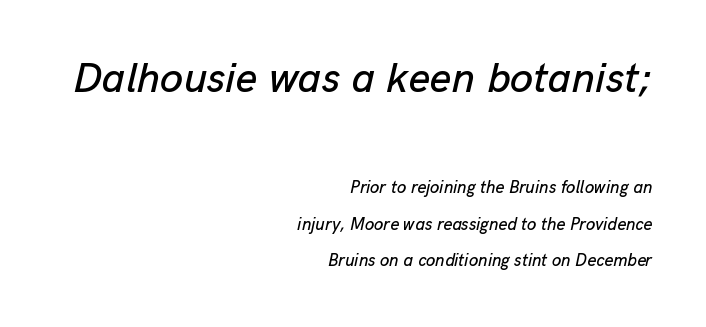
{"italic": "yes", "lean": "right", "slant_degrees": 13, "width": "normal", "stroke_contrast": "low", "x_height": "medium", "monospaced": "no", "underline": "no", "align": "right", "line_spacing": "loose", "line_spacing_ratio": 2.14, "letter_spacing": "normal", "letter_spacing_em": 0.0, "larger_block": "first", "size_ratio": 2.47, "glyph_px": 42}
